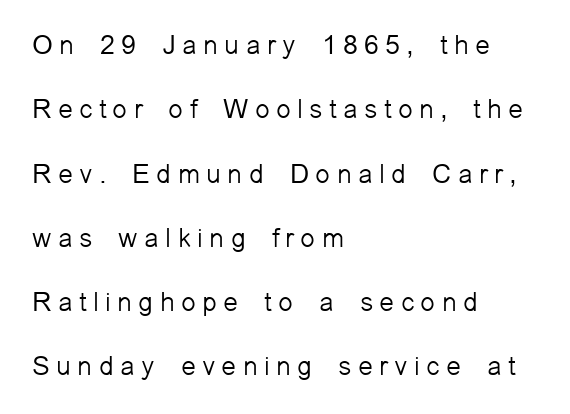
When letters stand straight like this, we call the style roman or upright. The passage shown stacks its lines with a broad gap. The weight tops out at a normal text grade. Each line starts at the same left margin while the right side varies. Inter-character spacing is expanded well beyond the font's built-in metrics. No word sits above an underline.
